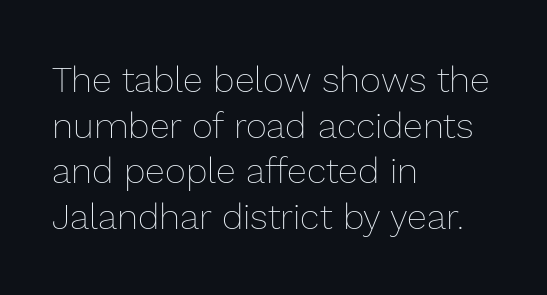
Q: Is the text bold? A: No.
Q: Is the text italic (slanted)? A: No, it is upright.
Q: Is the text underlined? A: No.
Q: How is the paragraph aligned? A: Left-aligned.
Q: Is the spacing between letters normal or unusually wide? A: Normal.
Q: Is the spacing between lines tight, normal or loose? A: Normal.
Q: Width (condensed, normal, or wide)? A: Normal.
Q: x-height? A: Medium.
Q: Monospaced? A: No.
